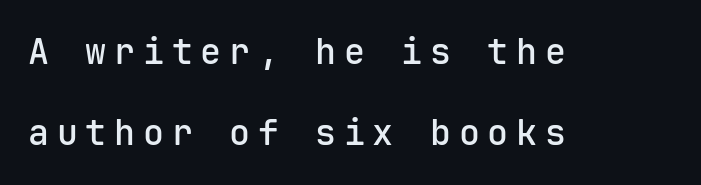
{"serif": "no", "italic": "no", "bold": "semi", "weight": "semibold", "width": "normal", "stroke_contrast": "low", "x_height": "medium", "monospaced": "yes", "underline": "no", "align": "left", "line_spacing": "loose", "line_spacing_ratio": 2.32, "letter_spacing": "wide", "letter_spacing_em": 0.22, "glyph_px": 35}
